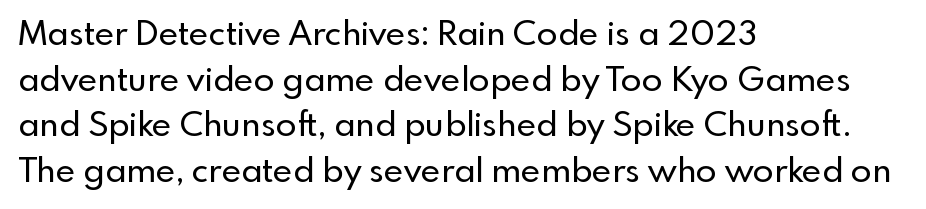
The image shows 34 px sans-serif type, upright; set left-aligned, normal line spacing (1.34x), normal letter spacing, not underlined; a small x-height.
